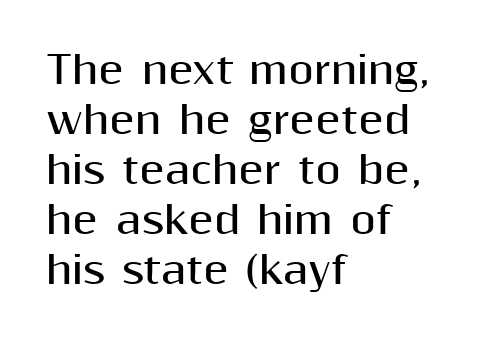
{"serif": "no", "italic": "no", "bold": "yes", "weight": "bold", "width": "normal", "stroke_contrast": "medium", "x_height": "medium", "monospaced": "no", "underline": "no", "align": "left", "line_spacing": "normal", "line_spacing_ratio": 1.35, "letter_spacing": "normal", "letter_spacing_em": 0.0, "glyph_px": 37}
